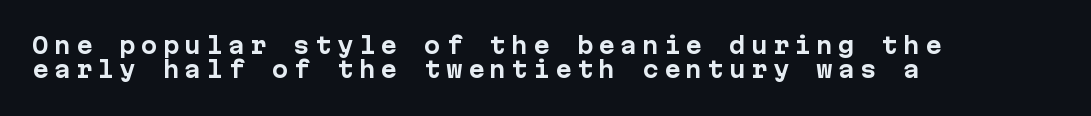
The area under the type is left untouched. Compared with a centered layout, this one pins lines to the left instead. Heavy, bold letterforms. Short note: letters widely spaced. Is there much room between lines? No — they nearly touch.
